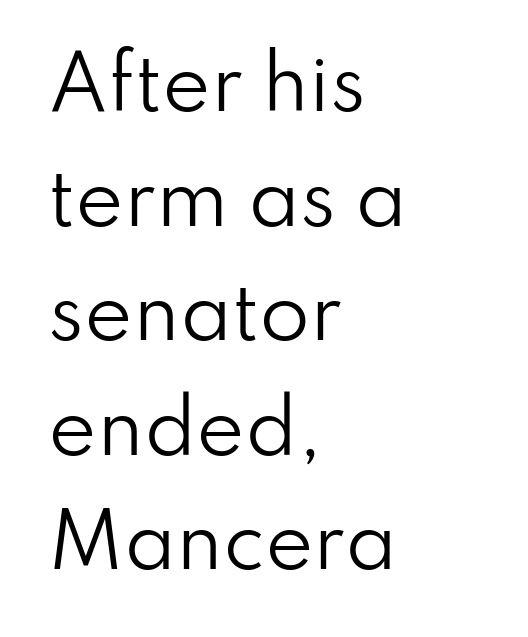
Q: Is the text bold? A: No.
Q: Is the text italic (slanted)? A: No, it is upright.
Q: Is the typeface a serif or a sans-serif typeface? A: Sans-serif.
Q: Is the text underlined? A: No.
Q: How is the paragraph aligned? A: Left-aligned.
Q: Is the spacing between letters normal or unusually wide? A: Normal.
Q: Is the spacing between lines tight, normal or loose? A: Normal.
Q: Width (condensed, normal, or wide)? A: Normal.
Q: Stroke contrast? A: Low.
Q: x-height? A: Small.
Q: Monospaced? A: No.
